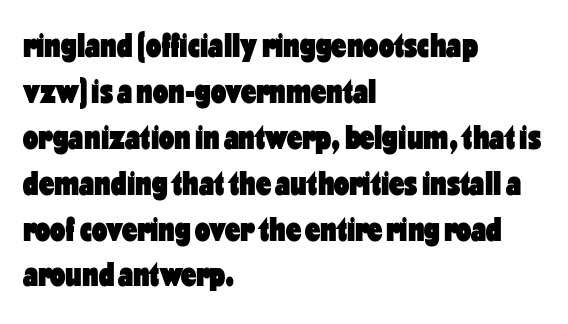
Q: Is the text bold? A: Yes.
Q: Is the text italic (slanted)? A: No, it is upright.
Q: Is the typeface a serif or a sans-serif typeface? A: Sans-serif.
Q: Is the text underlined? A: No.
Q: How is the paragraph aligned? A: Left-aligned.
Q: Is the spacing between letters normal or unusually wide? A: Normal.
Q: Is the spacing between lines tight, normal or loose? A: Normal.
Q: Width (condensed, normal, or wide)? A: Condensed.
Q: Stroke contrast? A: Low.
Q: x-height? A: Medium.
Q: Monospaced? A: No.
